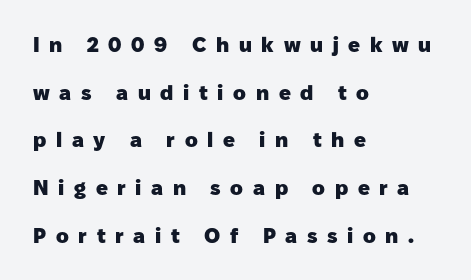
Q: Is the text bold? A: Yes.
Q: Is the text italic (slanted)? A: No, it is upright.
Q: Is the text underlined? A: No.
Q: How is the paragraph aligned? A: Left-aligned.
Q: Is the spacing between letters normal or unusually wide? A: Unusually wide.
Q: Is the spacing between lines tight, normal or loose? A: Loose.
